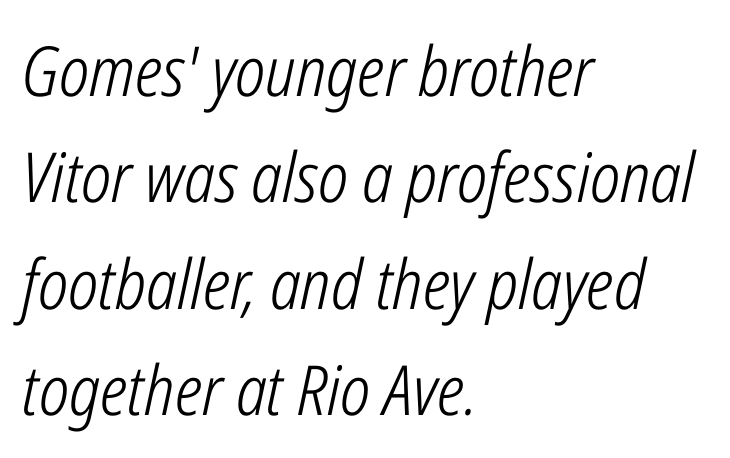
There's an unmistakable incline to the writing here. Teacher's note: observe the even left margin — that is flush-left alignment. Is the letter spacing exaggerated? No — it looks like the ordinary default. You could not count columns in this text — the font is proportionally spaced.
